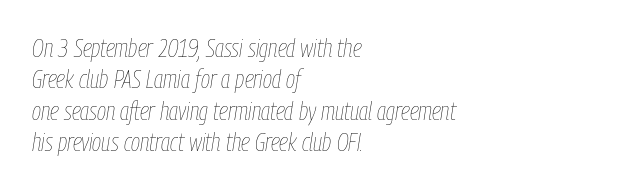
Q: Is the text bold? A: No.
Q: Is the text italic (slanted)? A: Yes, it leans right by about 9 degrees.
Q: Is the text underlined? A: No.
Q: How is the paragraph aligned? A: Left-aligned.
Q: Is the spacing between letters normal or unusually wide? A: Normal.
Q: Is the spacing between lines tight, normal or loose? A: Normal.
